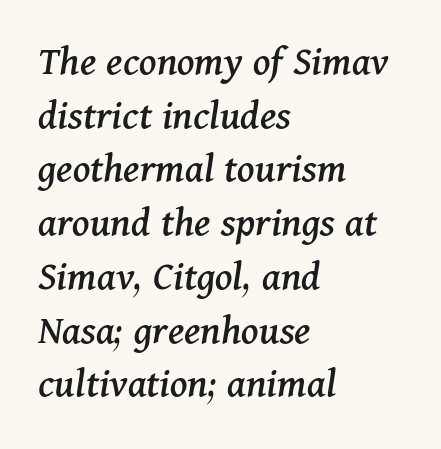
{"serif": "yes", "italic": "yes", "lean": "right", "slant_degrees": 11, "width": "normal", "stroke_contrast": "medium", "x_height": "medium", "monospaced": "no", "underline": "no", "align": "left", "line_spacing": "normal", "line_spacing_ratio": 1.25, "letter_spacing": "normal", "letter_spacing_em": 0.0, "glyph_px": 43}
